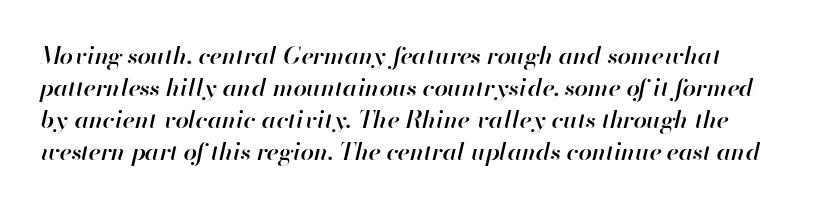
Q: Is the text bold? A: Semi-bold.
Q: Is the text italic (slanted)? A: Yes, it leans right by about 13 degrees.
Q: Is the text underlined? A: No.
Q: Is the spacing between letters normal or unusually wide? A: Normal.
Q: Is the spacing between lines tight, normal or loose? A: Normal.
